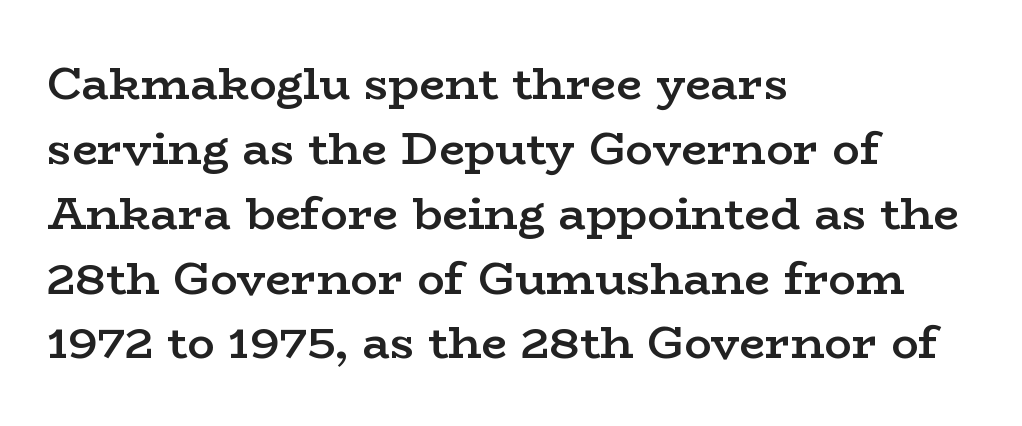
Ascenders rise straight up at ninety degrees. The passage is arranged the way most books set body copy — flush left. Glyph-to-glyph distance matches everyday printed text. The glyphs in this specimen are seriffed. Spacing verdict: proportional, widths tailored to each character.
